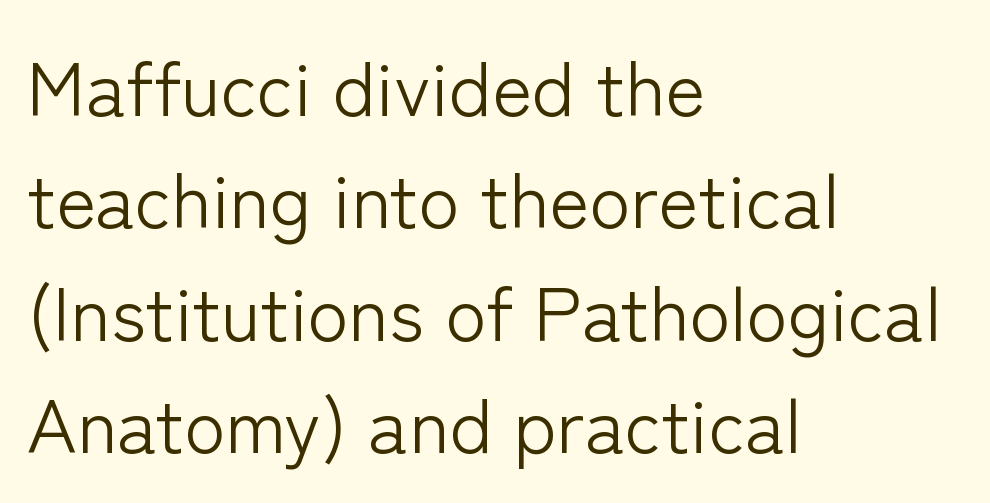
Line beginnings align vertically; line endings do not. In terms of leading, this rendering sits right in the middle. Is the letter spacing exaggerated? No — it looks like the ordinary default. A quiet, ordinary-to-light weight characterises the typeface. The rendering uses natural spacing where letterforms have individual widths. Letterform terminals end flat and unadorned throughout the passage.
